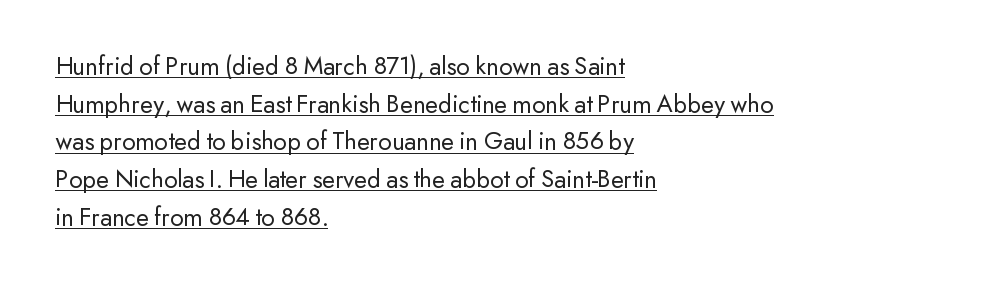
{"italic": "no", "bold": "no", "underline": "yes", "align": "left", "line_spacing": "normal", "line_spacing_ratio": 1.45, "letter_spacing": "normal", "letter_spacing_em": 0.0, "glyph_px": 26}
